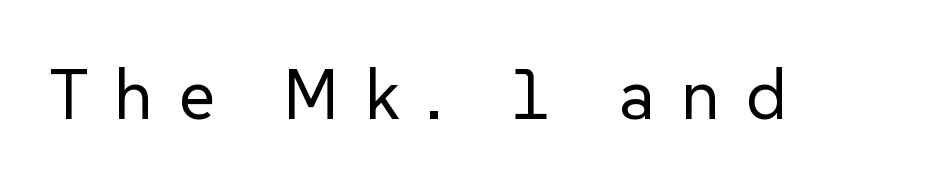
Spacing between characters has been opened up far beyond the box default. It's the straight-up-and-down kind of type. The characters are drawn with everyday or finer stroke widths. Each letter keeps its own natural width here, so spacing adapts to shape.
